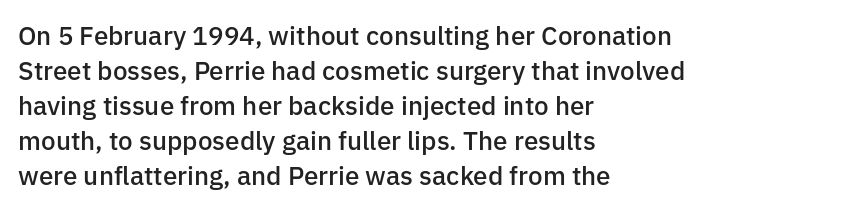
{"italic": "no", "bold": "semi", "underline": "no", "align": "left", "line_spacing": "normal", "line_spacing_ratio": 1.35, "letter_spacing": "normal", "letter_spacing_em": 0.0, "glyph_px": 26}
